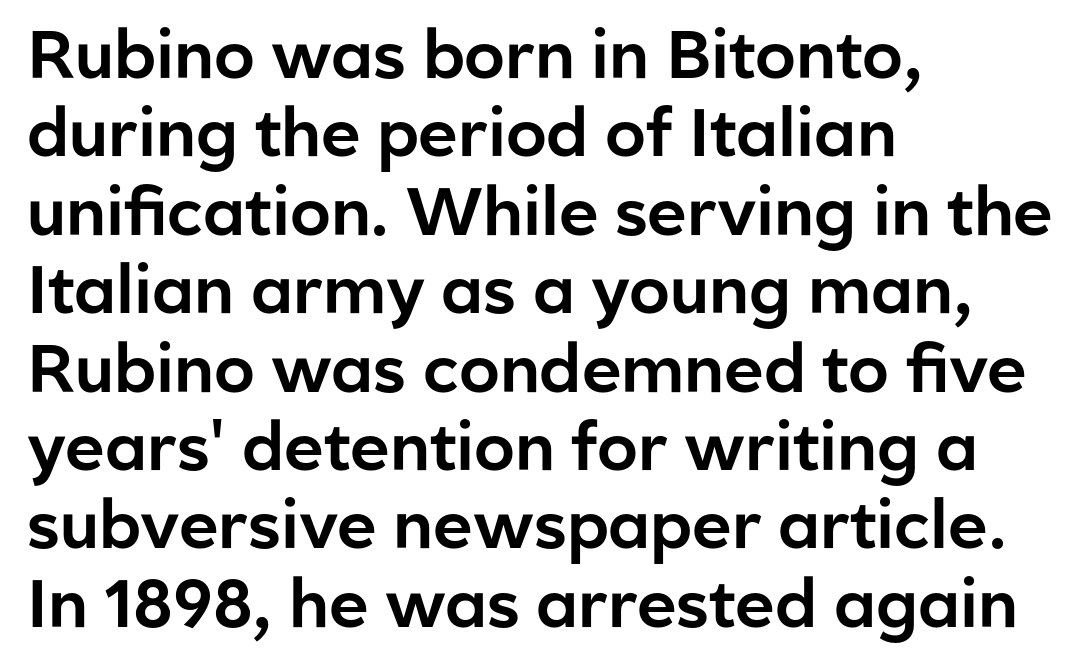
{"serif": "no", "italic": "no", "width": "normal", "stroke_contrast": "low", "x_height": "medium", "monospaced": "no", "underline": "no", "align": "left", "line_spacing_ratio": 1.17, "letter_spacing": "normal", "letter_spacing_em": 0.0, "glyph_px": 67}
